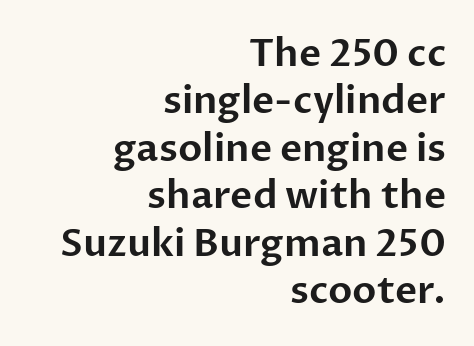
The image shows 38 px sans-serif type, upright; set right-aligned, normal line spacing (1.25x), normal letter spacing, not underlined; low stroke contrast and a medium x-height.
